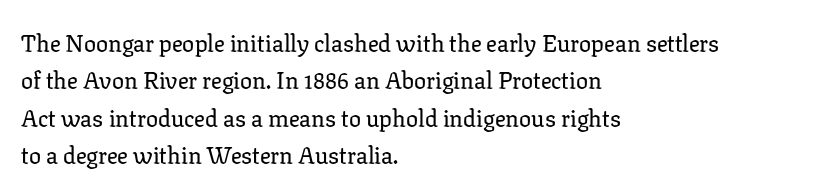
Q: Is the text italic (slanted)? A: No, it is upright.
Q: Is the text underlined? A: No.
Q: How is the paragraph aligned? A: Left-aligned.
Q: Is the spacing between letters normal or unusually wide? A: Normal.
Q: Is the spacing between lines tight, normal or loose? A: Normal.
